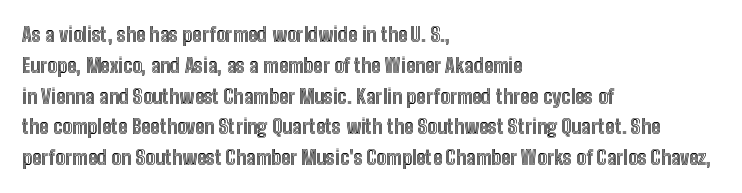
The image shows 20 px text type, upright; set left-aligned, normal line spacing (1.54x), normal letter spacing, not underlined.
